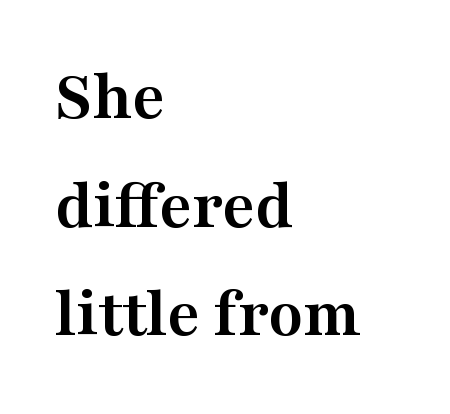
Q: Is the text bold? A: Yes.
Q: Is the text italic (slanted)? A: No, it is upright.
Q: Is the typeface a serif or a sans-serif typeface? A: Serif.
Q: Is the text underlined? A: No.
Q: How is the paragraph aligned? A: Left-aligned.
Q: Is the spacing between letters normal or unusually wide? A: Normal.
Q: Is the spacing between lines tight, normal or loose? A: Normal.
Q: Width (condensed, normal, or wide)? A: Wide.
Q: Stroke contrast? A: Medium.
Q: x-height? A: Medium.
Q: Monospaced? A: No.
